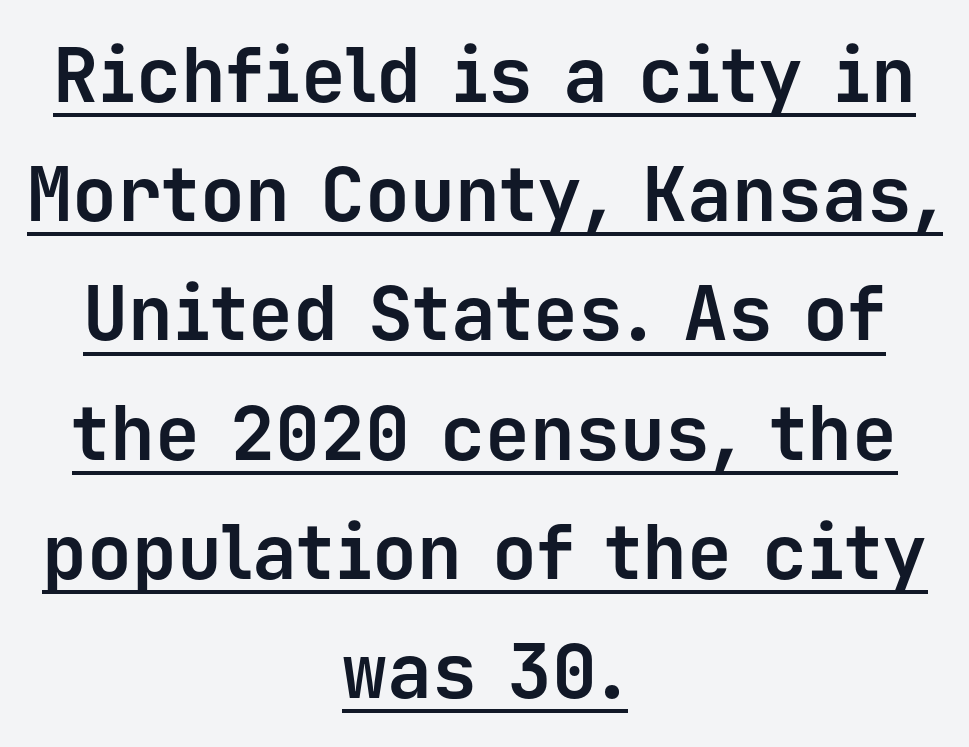
Q: Is the text bold? A: Yes.
Q: Is the text italic (slanted)? A: No, it is upright.
Q: Is the typeface a serif or a sans-serif typeface? A: Sans-serif.
Q: Is the text underlined? A: Yes.
Q: How is the paragraph aligned? A: Centered.
Q: Is the spacing between letters normal or unusually wide? A: Normal.
Q: Is the spacing between lines tight, normal or loose? A: Normal.
Q: Width (condensed, normal, or wide)? A: Normal.
Q: Stroke contrast? A: Low.
Q: x-height? A: Medium.
Q: Monospaced? A: Yes.
